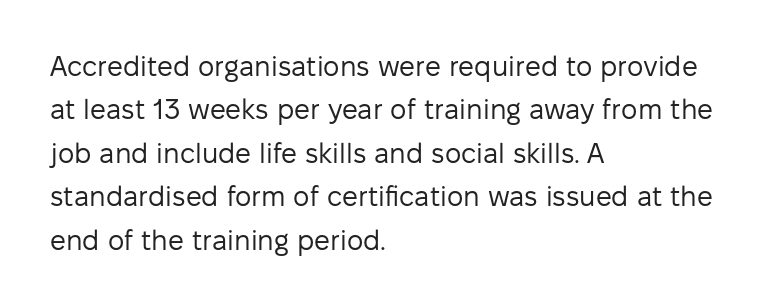
Q: Is the text bold? A: No.
Q: Is the text italic (slanted)? A: No, it is upright.
Q: Is the typeface a serif or a sans-serif typeface? A: Sans-serif.
Q: Is the text underlined? A: No.
Q: How is the paragraph aligned? A: Left-aligned.
Q: Is the spacing between letters normal or unusually wide? A: Normal.
Q: Is the spacing between lines tight, normal or loose? A: Normal.
Q: Width (condensed, normal, or wide)? A: Normal.
Q: Stroke contrast? A: Low.
Q: x-height? A: Medium.
Q: Monospaced? A: No.
